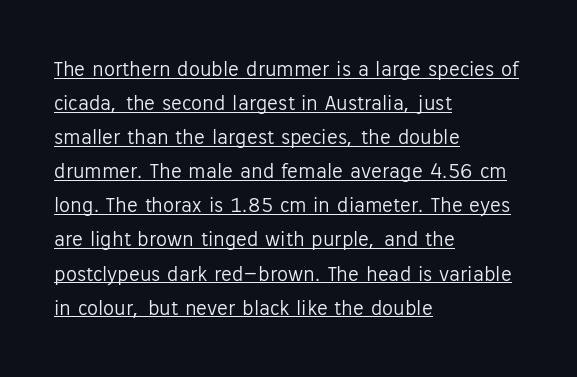
The image shows 22 px text type, upright; set left-aligned, normal line spacing (1.55x), normal letter spacing, underlined.
